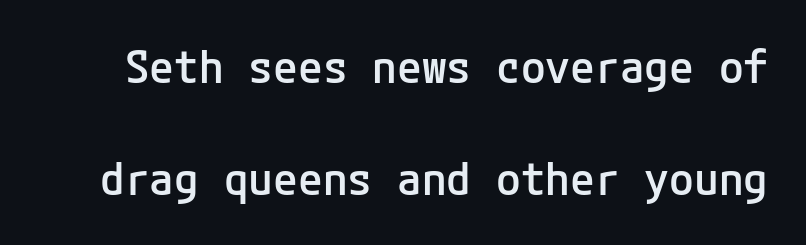
Q: Is the text bold? A: Semi-bold.
Q: Is the text italic (slanted)? A: No, it is upright.
Q: Is the typeface a serif or a sans-serif typeface? A: Sans-serif.
Q: Is the text underlined? A: No.
Q: Is the spacing between letters normal or unusually wide? A: Normal.
Q: Is the spacing between lines tight, normal or loose? A: Loose.
Q: Width (condensed, normal, or wide)? A: Normal.
Q: Stroke contrast? A: Low.
Q: x-height? A: Medium.
